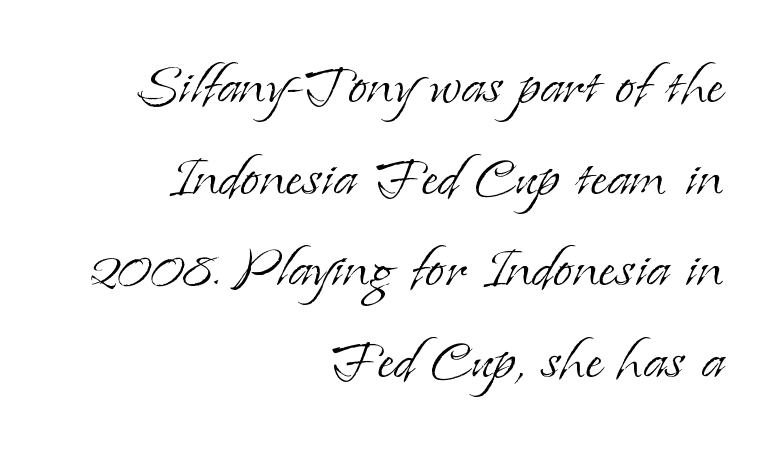
The image shows 71 px light serif type; set right-aligned, normal line spacing (1.29x), normal letter spacing, not underlined; low stroke contrast and a small x-height.
